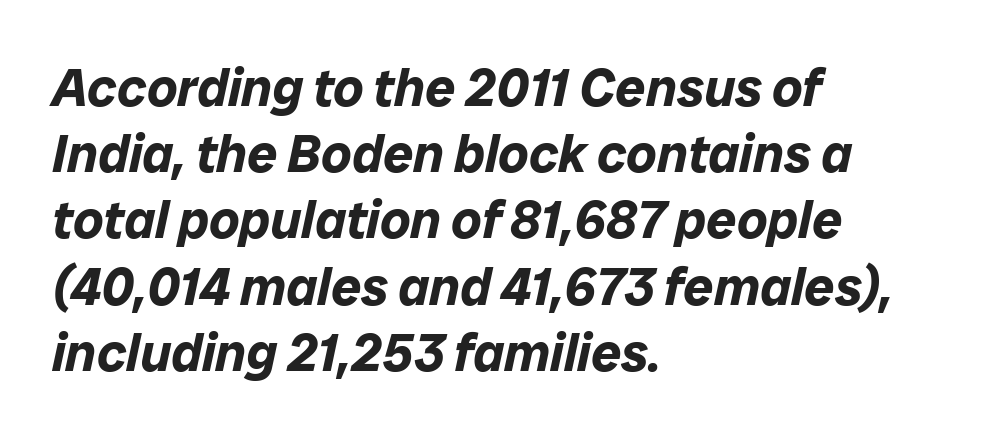
The rendering uses natural spacing where letterforms have individual widths. Between one letter and the next there's only the usual sliver of space. Beneath every word, the page is bare. Strokes here are thick enough to call this a true bold.
